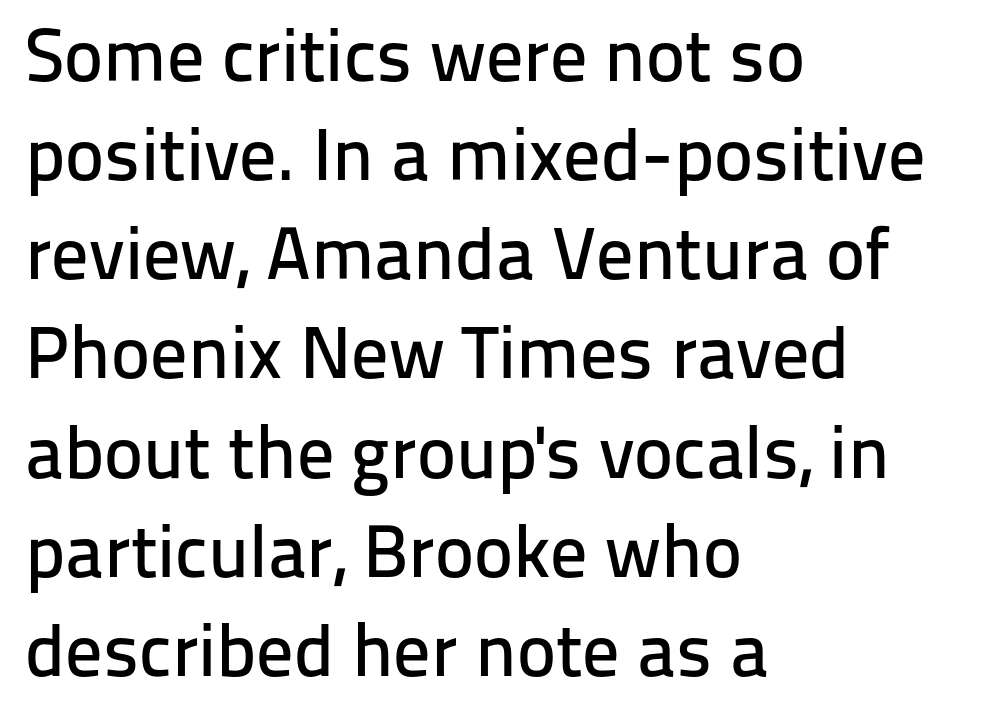
This is roman type, the default non-slanted kind. Is the block centered? No — it sits flush against the left margin. Is this a fixed-width face? No — the glyphs have proportional, varying widths. The letterforms sit shoulder to shoulder at normal distance.
